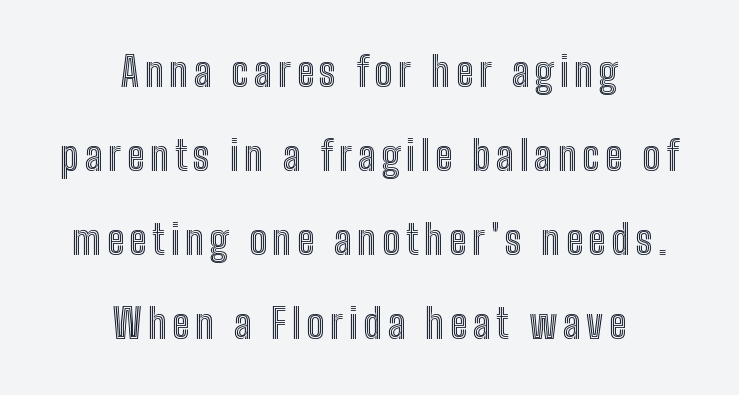
The image shows 40 px condensed type, upright; set centered, loose line spacing (2.1x), not underlined; a medium x-height.
